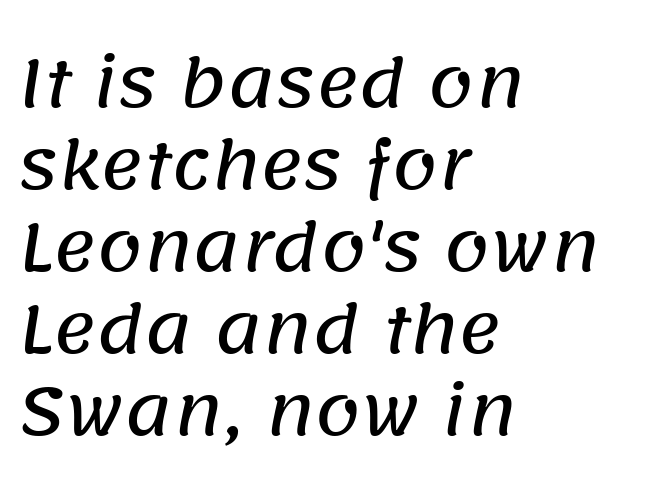
Q: Is the typeface a serif or a sans-serif typeface? A: Sans-serif.
Q: Is the text underlined? A: No.
Q: How is the paragraph aligned? A: Left-aligned.
Q: Is the spacing between letters normal or unusually wide? A: Normal.
Q: Is the spacing between lines tight, normal or loose? A: Normal.
Q: Width (condensed, normal, or wide)? A: Normal.
Q: Stroke contrast? A: Low.
Q: x-height? A: Large.
Q: Monospaced? A: No.
